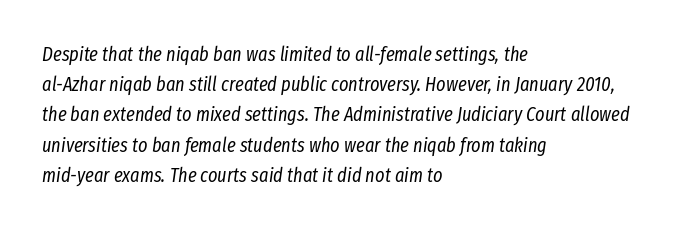
{"italic": "yes", "lean": "right", "slant_degrees": 8, "bold": "no", "underline": "no", "align": "left", "line_spacing": "normal", "line_spacing_ratio": 1.51, "letter_spacing": "normal", "letter_spacing_em": 0.0, "glyph_px": 20}
